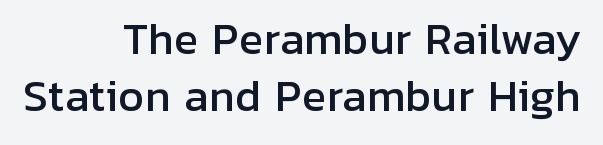
The image shows 41 px sans-serif type, upright; set right-aligned, normal line spacing (1.39x), normal letter spacing, not underlined; low stroke contrast and a medium x-height.
